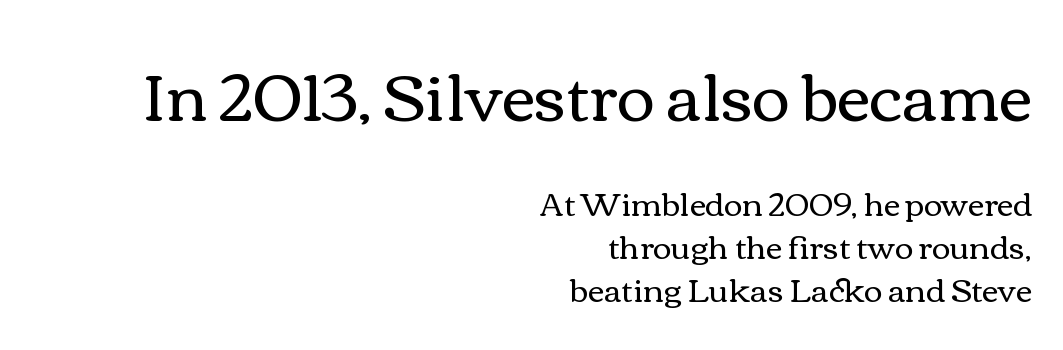
{"italic": "no", "bold": "no", "weight": "regular", "width": "wide", "stroke_contrast": "medium", "x_height": "medium", "monospaced": "no", "underline": "no", "align": "right", "line_spacing": "normal", "line_spacing_ratio": 1.35, "letter_spacing": "normal", "letter_spacing_em": 0.0, "larger_block": "first", "size_ratio": 2.03, "glyph_px": 65}
